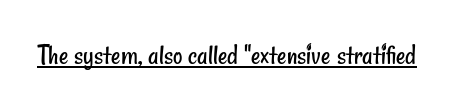
Q: Is the text bold? A: No.
Q: Is the typeface a serif or a sans-serif typeface? A: Sans-serif.
Q: Is the text underlined? A: Yes.
Q: Is the spacing between letters normal or unusually wide? A: Normal.
Q: Width (condensed, normal, or wide)? A: Condensed.
Q: Stroke contrast? A: Low.
Q: x-height? A: Small.
Q: Monospaced? A: No.
